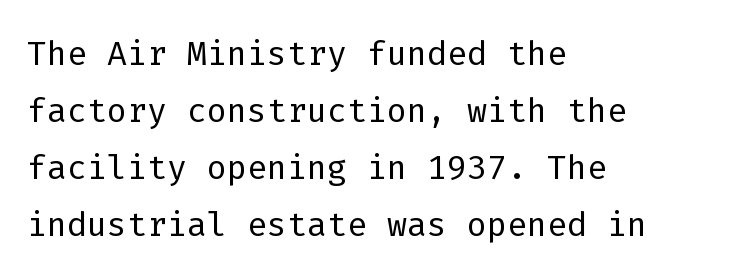
The image shows 47 px light sans-serif type, upright, monospaced; set left-aligned, line spacing 1.21x, normal letter spacing, not underlined; low stroke contrast and a medium x-height.
